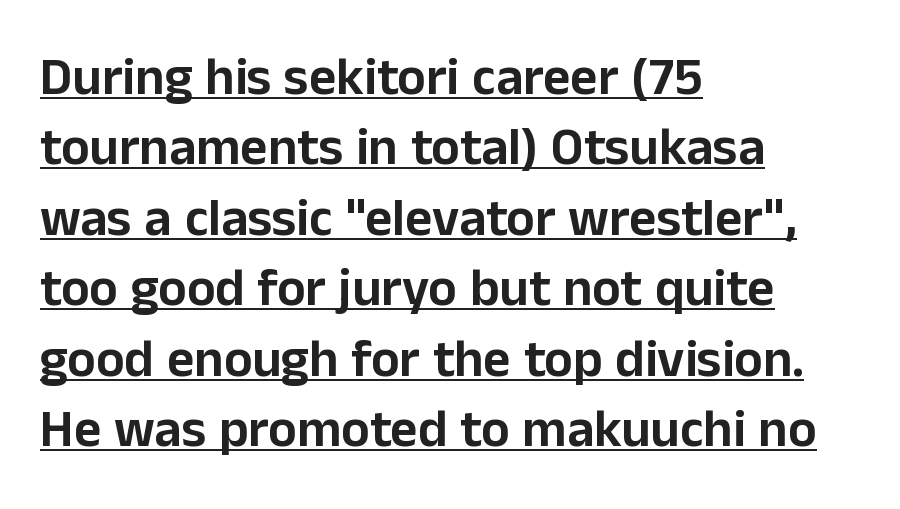
Looks like regular typesetting: each glyph gets only the width it needs. Unlike a traditional serif, this face leaves its strokes unadorned. Descenders here cross a horizontal rule under the line. Horizontal bands of white between lines are of average thickness.
